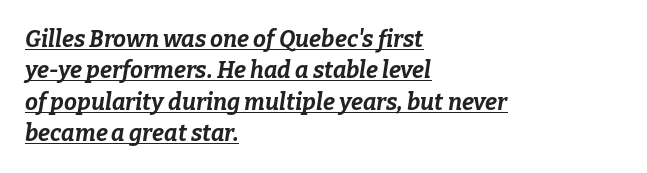
Q: Is the text bold? A: Yes.
Q: Is the text italic (slanted)? A: Yes, it leans right by about 9 degrees.
Q: Is the text underlined? A: Yes.
Q: How is the paragraph aligned? A: Left-aligned.
Q: Is the spacing between letters normal or unusually wide? A: Normal.
Q: Is the spacing between lines tight, normal or loose? A: Normal.
